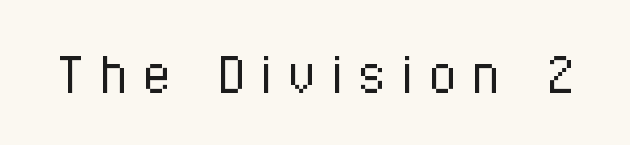
Q: Is the text bold? A: No.
Q: Is the text italic (slanted)? A: No, it is upright.
Q: Is the typeface a serif or a sans-serif typeface? A: Sans-serif.
Q: Is the text underlined? A: No.
Q: Is the spacing between letters normal or unusually wide? A: Unusually wide.
Q: Width (condensed, normal, or wide)? A: Condensed.
Q: Stroke contrast? A: Low.
Q: x-height? A: Medium.
Q: Monospaced? A: No.
